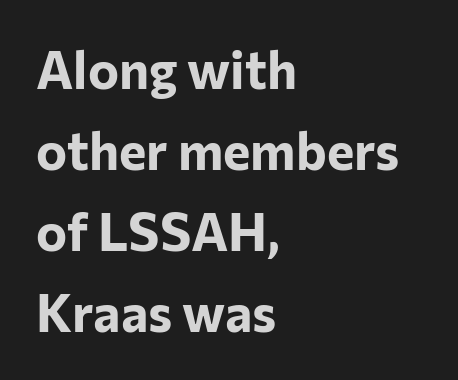
{"serif": "no", "italic": "no", "bold": "yes", "weight": "bold", "width": "normal", "stroke_contrast": "low", "x_height": "medium", "monospaced": "no", "underline": "no", "align": "left", "line_spacing": "normal", "line_spacing_ratio": 1.56, "letter_spacing": "normal", "letter_spacing_em": 0.0, "glyph_px": 52}
